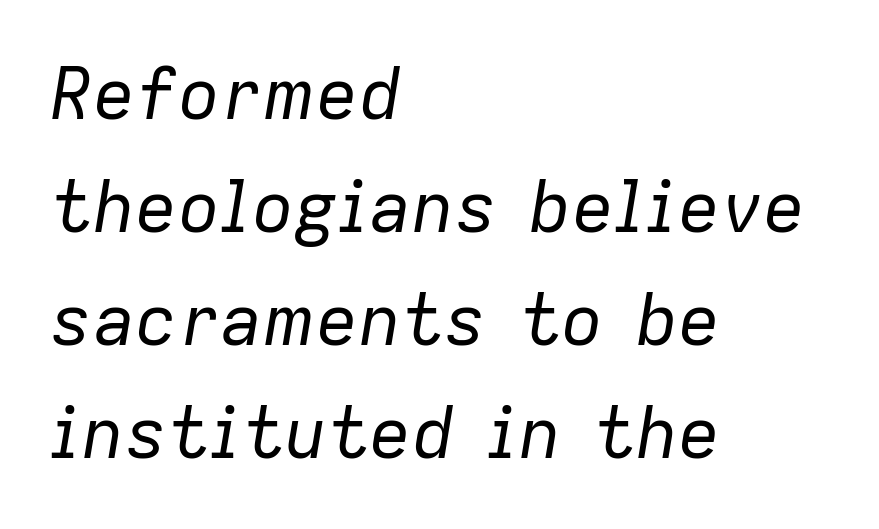
The image shows 71 px regular-weight type, italic (leaning right); set left-aligned, normal line spacing (1.59x), normal letter spacing, not underlined; low stroke contrast and a medium x-height.
